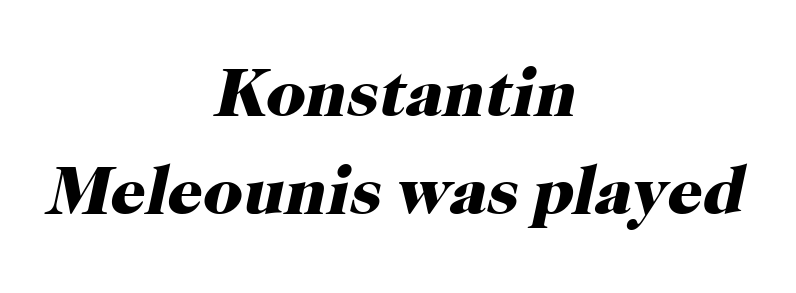
Q: Is the text bold? A: Yes.
Q: Is the text italic (slanted)? A: Yes, it leans right by about 12 degrees.
Q: Is the typeface a serif or a sans-serif typeface? A: Serif.
Q: Is the text underlined? A: No.
Q: How is the paragraph aligned? A: Centered.
Q: Is the spacing between letters normal or unusually wide? A: Normal.
Q: Is the spacing between lines tight, normal or loose? A: Normal.
Q: Width (condensed, normal, or wide)? A: Normal.
Q: Stroke contrast? A: High.
Q: x-height? A: Medium.
Q: Monospaced? A: No.
